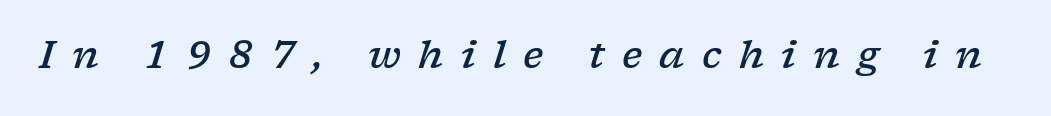
Summary of weight: moderately heavy, a semibold. I'd call this a serif setting — the letters wear small feet. No word sits above an underline. These lines are rendered in a variable-pitch font.
